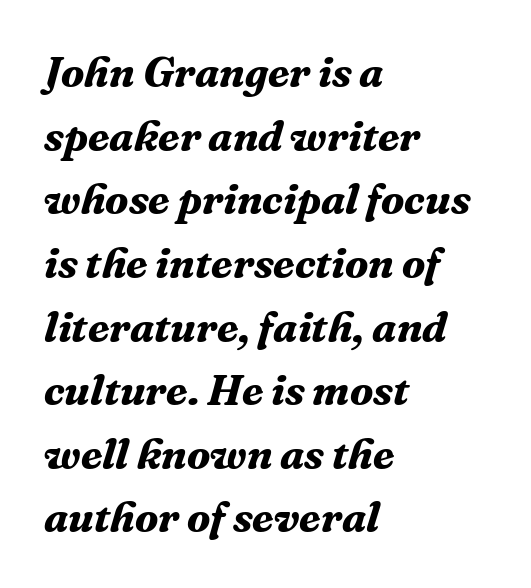
{"serif": "yes", "italic": "yes", "lean": "right", "slant_degrees": 16, "bold": "yes", "weight": "bold", "width": "normal", "stroke_contrast": "medium", "x_height": "medium", "monospaced": "no", "underline": "no", "align": "left", "line_spacing": "normal", "line_spacing_ratio": 1.48, "letter_spacing": "normal", "letter_spacing_em": 0.0, "glyph_px": 43}
